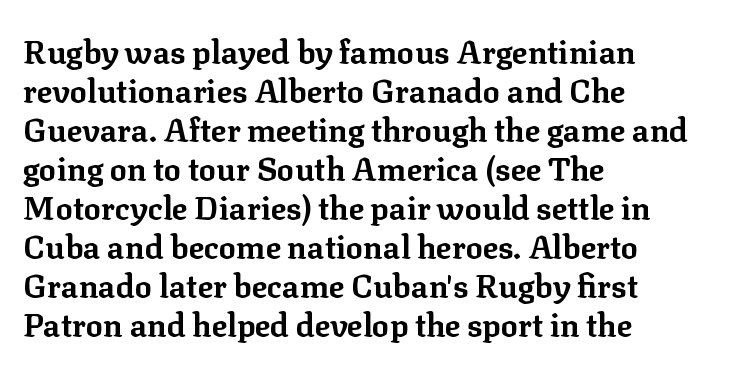
{"serif": "yes", "italic": "no", "bold": "yes", "weight": "bold", "width": "normal", "stroke_contrast": "low", "x_height": "medium", "monospaced": "no", "underline": "no", "align": "left", "line_spacing_ratio": 1.22, "letter_spacing": "normal", "letter_spacing_em": 0.0, "glyph_px": 32}
